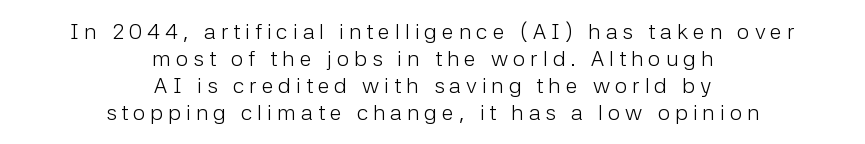
The image shows 22 px text type, upright; set centered, line spacing 1.22x, unusually wide letter spacing (+0.22 em), not underlined.
